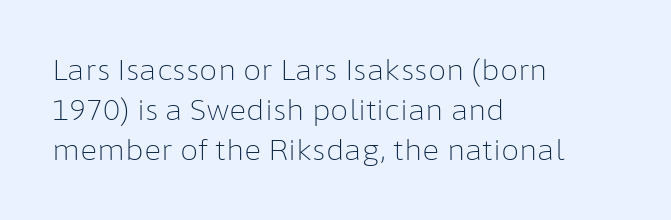
Q: Is the text bold? A: No.
Q: Is the text italic (slanted)? A: No, it is upright.
Q: Is the typeface a serif or a sans-serif typeface? A: Sans-serif.
Q: Is the text underlined? A: No.
Q: How is the paragraph aligned? A: Left-aligned.
Q: Is the spacing between letters normal or unusually wide? A: Normal.
Q: Is the spacing between lines tight, normal or loose? A: Normal.
Q: Width (condensed, normal, or wide)? A: Normal.
Q: Stroke contrast? A: Low.
Q: x-height? A: Medium.
Q: Monospaced? A: No.
